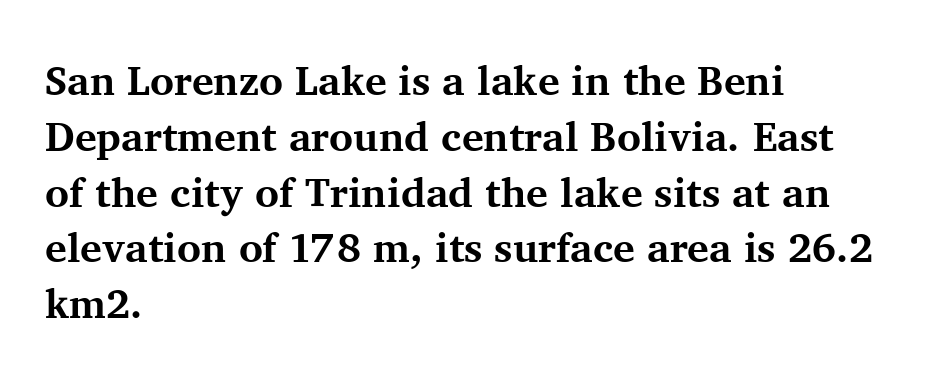
{"serif": "yes", "italic": "no", "bold": "yes", "weight": "bold", "width": "normal", "stroke_contrast": "medium", "x_height": "medium", "monospaced": "no", "underline": "no", "align": "left", "line_spacing": "normal", "line_spacing_ratio": 1.36, "letter_spacing": "normal", "letter_spacing_em": 0.0, "glyph_px": 41}
